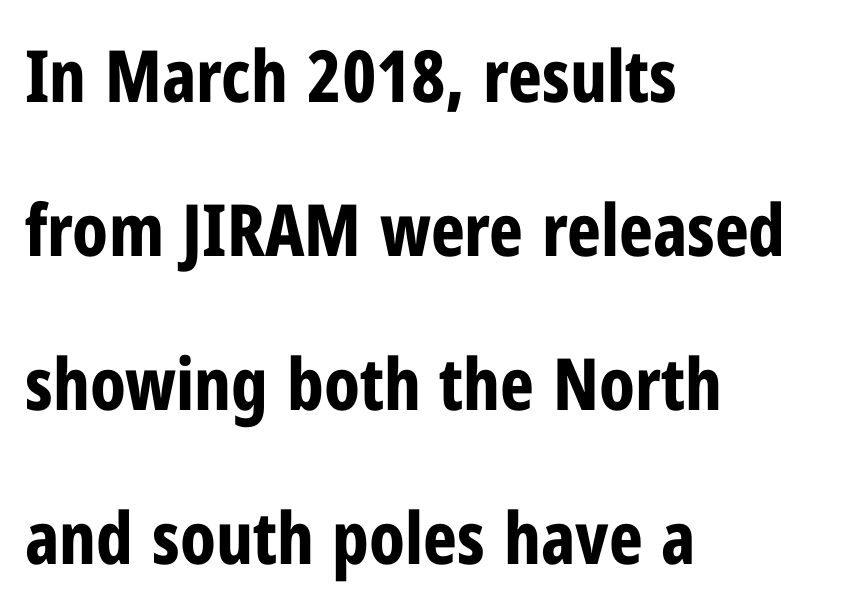
The image shows 72 px bold, condensed sans-serif type, upright; set left-aligned, loose line spacing (2.14x), normal letter spacing, not underlined; low stroke contrast and a medium x-height.
